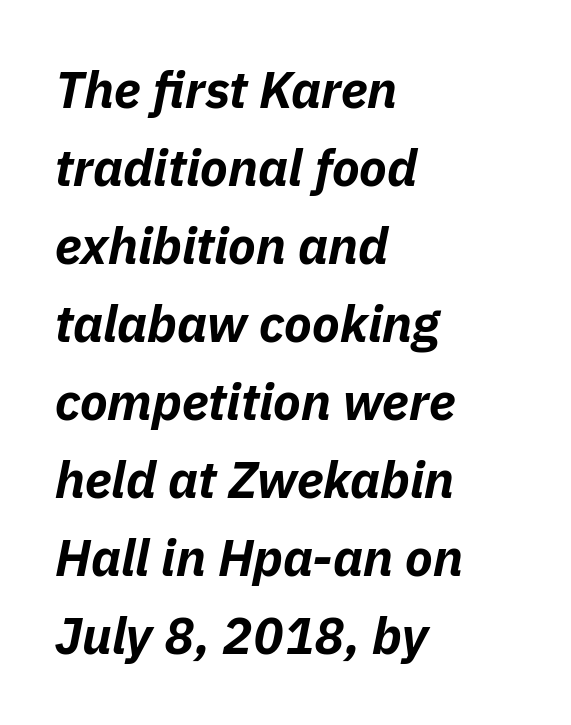
Honestly, the letter spacing is just normal — you wouldn't notice it. Each row of text sits above clean, open space. Typeset ragged right — the left edge is the straight one. Heavy-handed strokes throughout: this text is bold. The typography opts for an oblique posture over an upright one.
